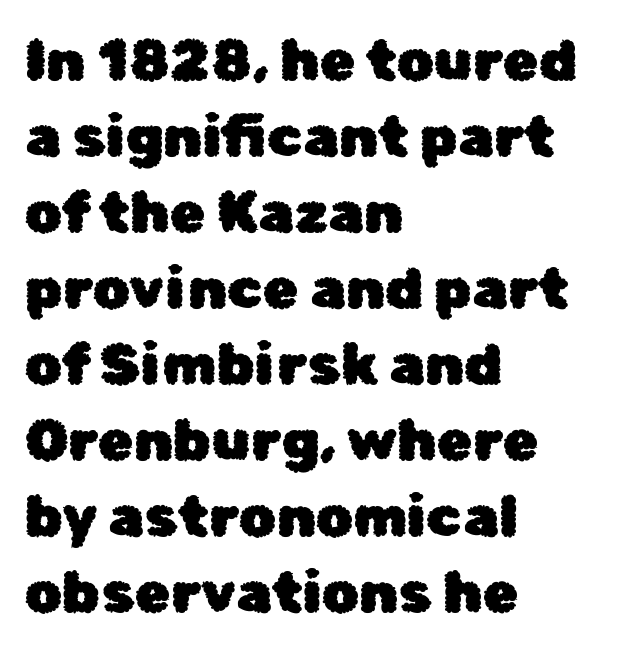
The image shows 58 px sans-serif type, upright; set left-aligned, normal line spacing (1.31x), normal letter spacing, not underlined; low stroke contrast and a medium x-height.
